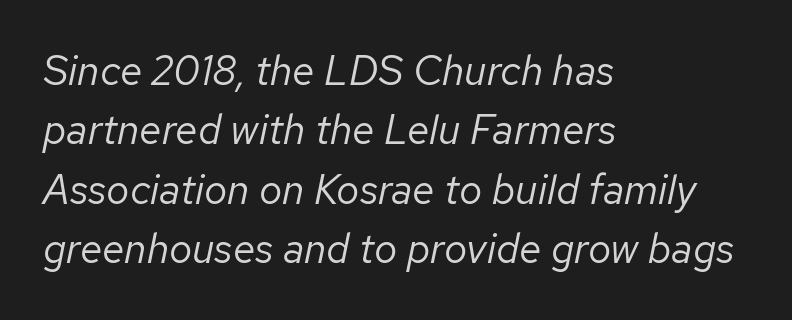
These lines are rendered in a variable-pitch font. Compared with typical body copy, the letter spacing here is the same. A typesetter would call this leading conventional body-copy spacing. No word sits above an underline.
